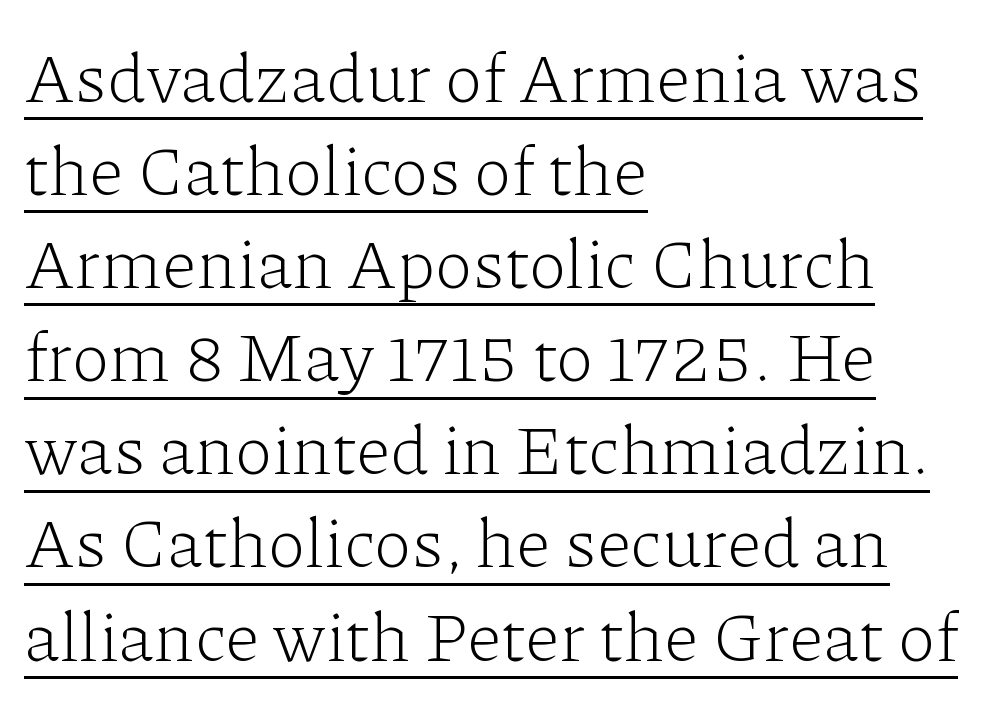
The image shows 70 px light serif type, upright; set left-aligned, normal line spacing (1.33x), normal letter spacing, underlined; low stroke contrast and a medium x-height.
